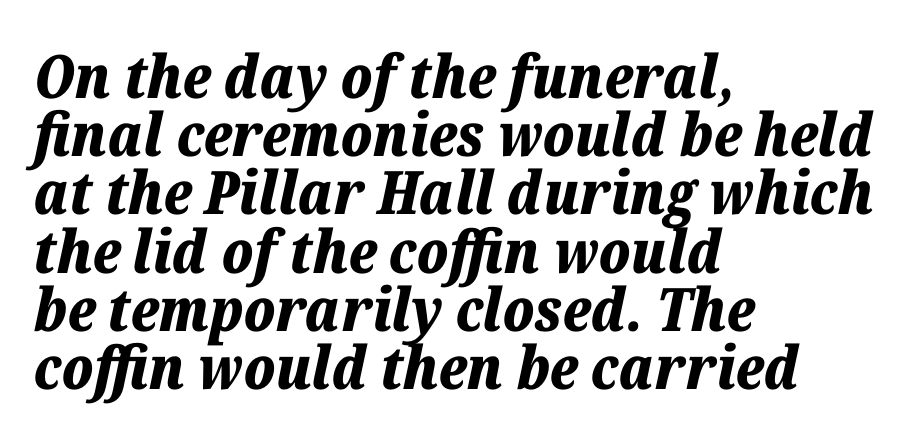
{"italic": "yes", "lean": "right", "slant_degrees": 12, "bold": "yes", "weight": "bold", "width": "normal", "stroke_contrast": "low", "x_height": "medium", "monospaced": "no", "underline": "no", "align": "left", "line_spacing": "tight", "line_spacing_ratio": 0.97, "letter_spacing": "normal", "letter_spacing_em": 0.0, "glyph_px": 60}
